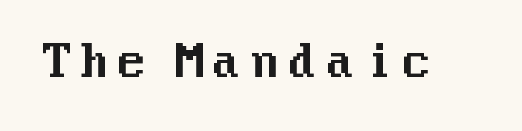
The image shows 44 px sans-serif type, upright; set not underlined; medium stroke contrast and a medium x-height.
